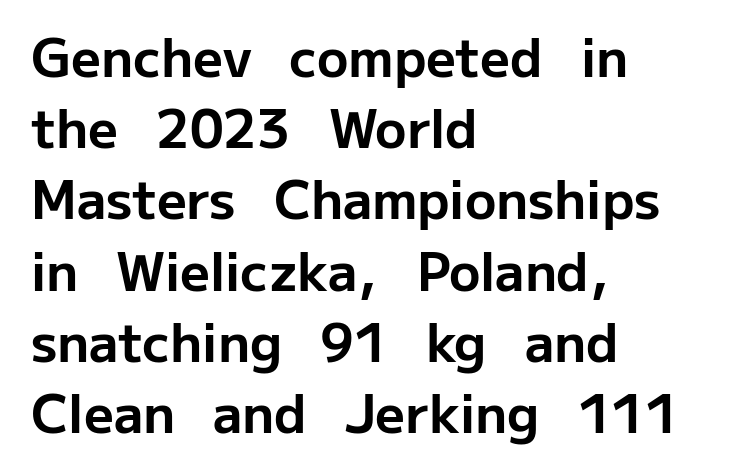
{"serif": "no", "italic": "no", "bold": "yes", "weight": "bold", "width": "normal", "stroke_contrast": "low", "x_height": "medium", "monospaced": "no", "underline": "no", "align": "left", "line_spacing": "normal", "line_spacing_ratio": 1.37, "letter_spacing": "normal", "letter_spacing_em": 0.0, "glyph_px": 52}
